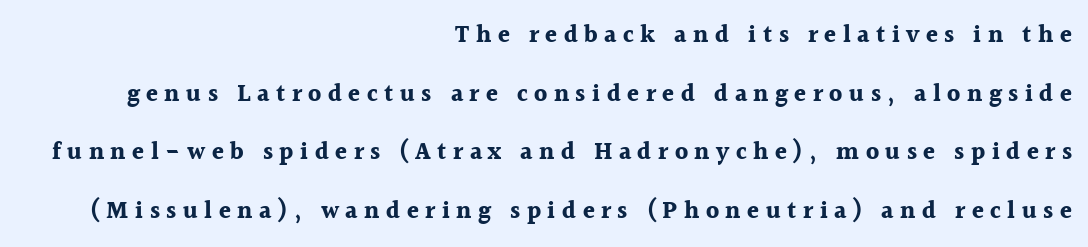
{"italic": "no", "bold": "yes", "underline": "no", "align": "right", "line_spacing": "loose", "line_spacing_ratio": 2.44, "letter_spacing": "wide", "letter_spacing_em": 0.27, "glyph_px": 24}
